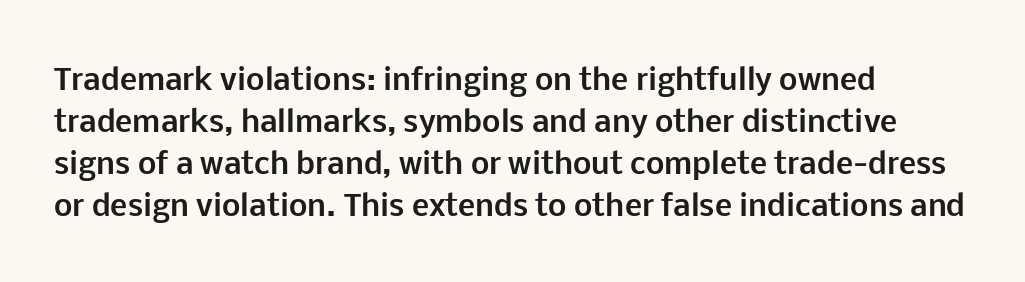
{"serif": "no", "italic": "no", "bold": "yes", "weight": "bold", "width": "normal", "stroke_contrast": "low", "x_height": "medium", "monospaced": "no", "underline": "no", "align": "left", "line_spacing": "normal", "line_spacing_ratio": 1.45, "letter_spacing": "normal", "letter_spacing_em": 0.0, "glyph_px": 29}
